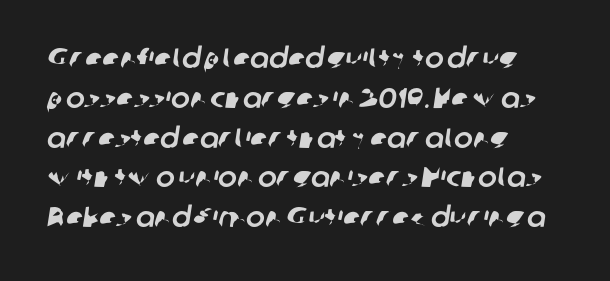
The image shows 28 px sans-serif type; set left-aligned, normal line spacing (1.42x), normal letter spacing, not underlined; low stroke contrast and a medium x-height.
